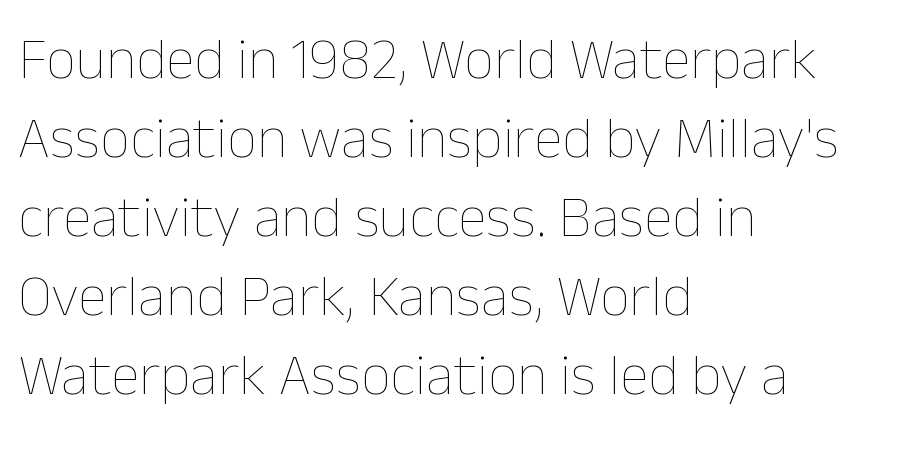
Q: Is the text bold? A: No.
Q: Is the text italic (slanted)? A: No, it is upright.
Q: Is the text underlined? A: No.
Q: How is the paragraph aligned? A: Left-aligned.
Q: Is the spacing between letters normal or unusually wide? A: Normal.
Q: Is the spacing between lines tight, normal or loose? A: Normal.
Q: Width (condensed, normal, or wide)? A: Normal.
Q: Stroke contrast? A: Low.
Q: x-height? A: Medium.
Q: Monospaced? A: No.
